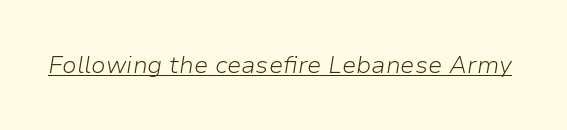
The image shows 24 px text type, italic (leaning right); set normal letter spacing, underlined.
